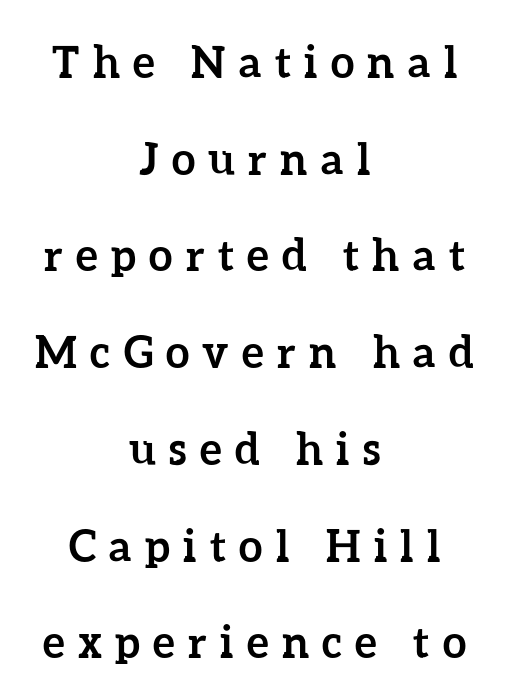
The image shows 43 px semibold type, upright; set centered, loose line spacing (2.25x), unusually wide letter spacing (+0.31 em), not underlined; low stroke contrast and a medium x-height.
